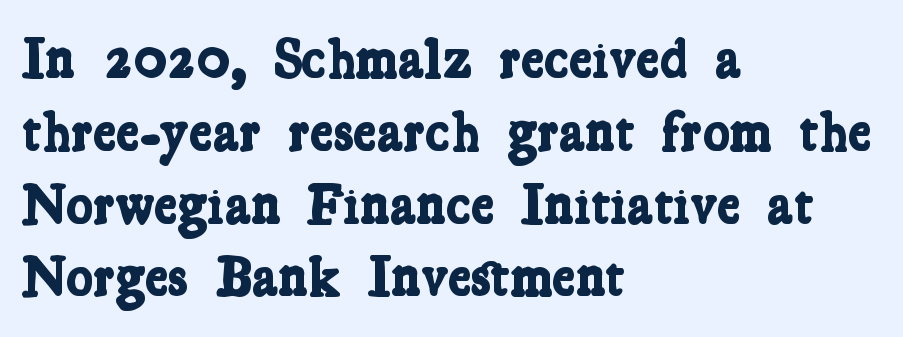
Q: Is the text bold? A: Yes.
Q: Is the typeface a serif or a sans-serif typeface? A: Serif.
Q: Is the text underlined? A: No.
Q: How is the paragraph aligned? A: Left-aligned.
Q: Is the spacing between letters normal or unusually wide? A: Normal.
Q: Is the spacing between lines tight, normal or loose? A: Normal.
Q: Width (condensed, normal, or wide)? A: Condensed.
Q: Stroke contrast? A: Low.
Q: x-height? A: Medium.
Q: Monospaced? A: No.
